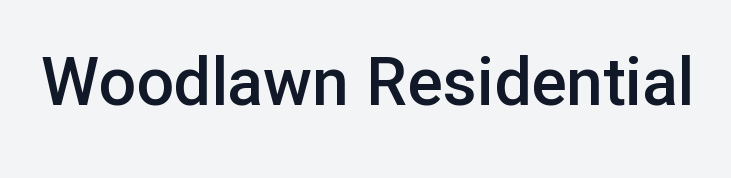
Q: Is the text bold? A: Semi-bold.
Q: Is the text italic (slanted)? A: No, it is upright.
Q: Is the typeface a serif or a sans-serif typeface? A: Sans-serif.
Q: Is the text underlined? A: No.
Q: Is the spacing between letters normal or unusually wide? A: Normal.
Q: Width (condensed, normal, or wide)? A: Normal.
Q: Stroke contrast? A: Low.
Q: x-height? A: Medium.
Q: Monospaced? A: No.
